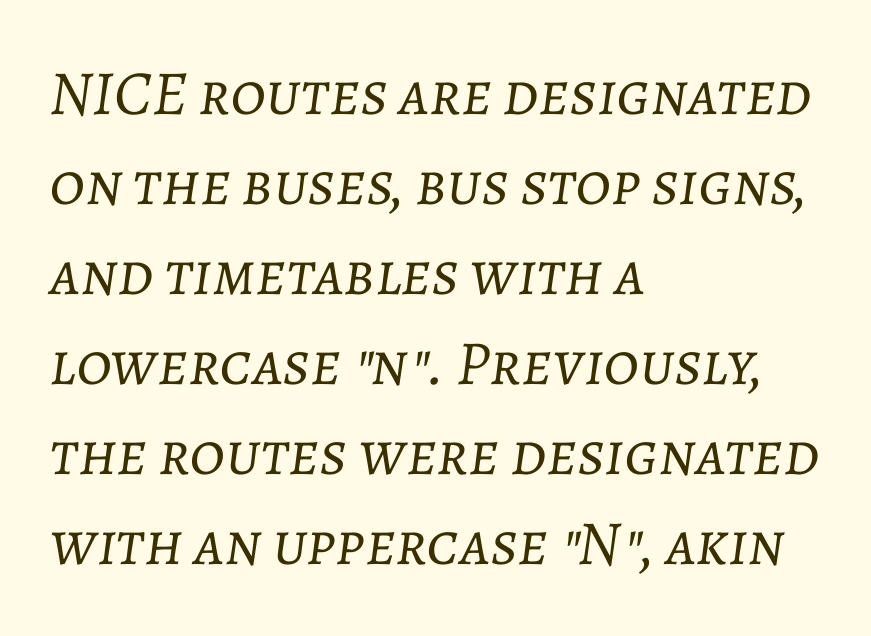
{"italic": "yes", "lean": "right", "slant_degrees": 7, "bold": "no", "weight": "light", "width": "normal", "stroke_contrast": "low", "x_height": "medium", "monospaced": "no", "underline": "no", "align": "left", "line_spacing": "normal", "line_spacing_ratio": 1.43, "letter_spacing": "normal", "letter_spacing_em": 0.0, "glyph_px": 63}
